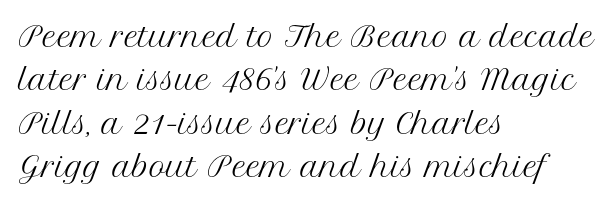
Q: Is the text bold? A: No.
Q: Is the text italic (slanted)? A: Yes.
Q: Is the typeface a serif or a sans-serif typeface? A: Serif.
Q: Is the text underlined? A: No.
Q: How is the paragraph aligned? A: Left-aligned.
Q: Is the spacing between letters normal or unusually wide? A: Normal.
Q: Is the spacing between lines tight, normal or loose? A: Normal.
Q: Width (condensed, normal, or wide)? A: Normal.
Q: Stroke contrast? A: Medium.
Q: x-height? A: Medium.
Q: Monospaced? A: No.
